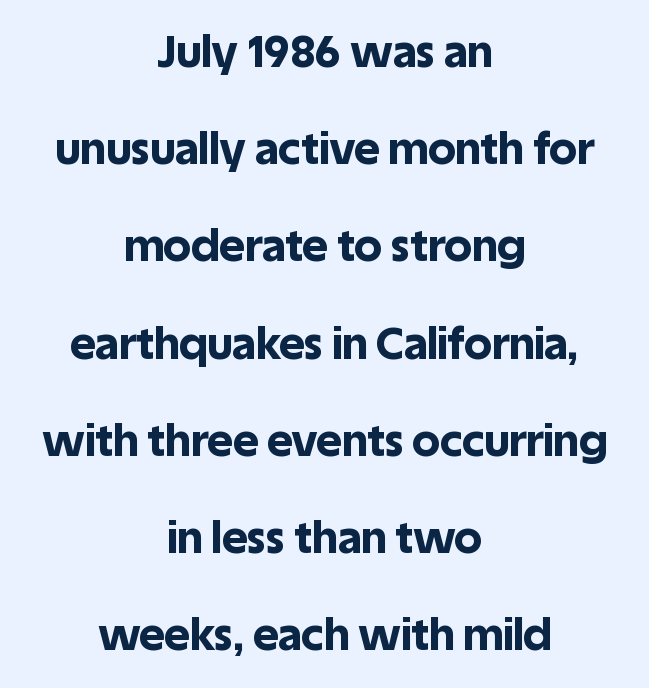
The image shows 44 px bold sans-serif type, upright; set centered, loose line spacing (2.21x), normal letter spacing, not underlined; a large x-height.
